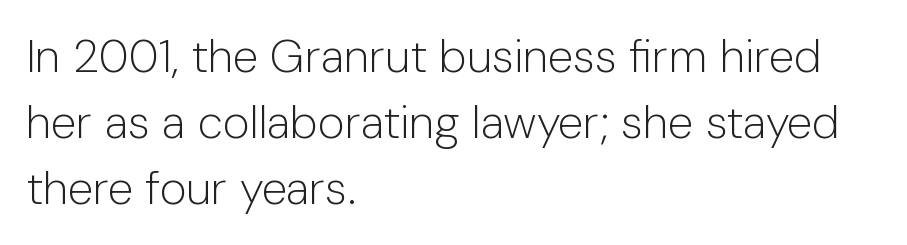
There is no visible air inserted between adjacent glyphs. Ink coverage per letter is moderate at most. If you drew a ruler down the left edge, every line would touch it. Check where the strokes stop: nothing finishes them off — pure sans. The strip under each line holds only bare page.
